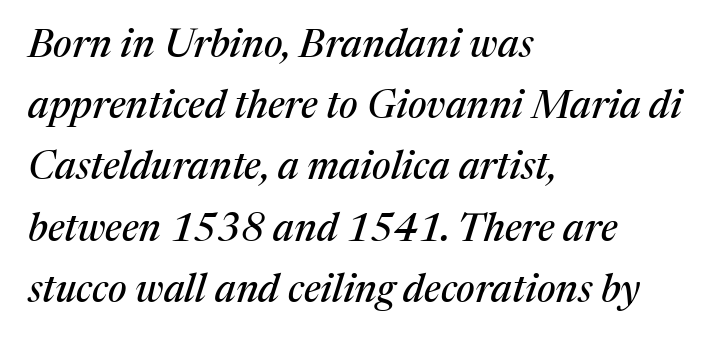
Glyph-to-glyph distance matches everyday printed text. These lines are composed in type with serifs. The space directly below the letters is spotless. One glance says typical: line gaps are just what's usual.
